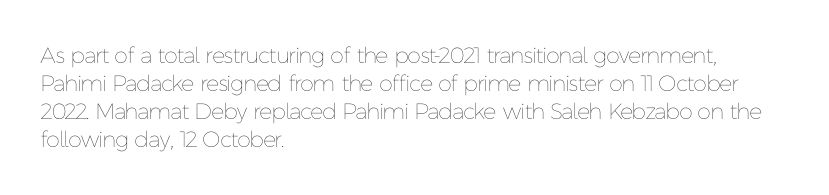
Q: Is the text bold? A: No.
Q: Is the text italic (slanted)? A: No, it is upright.
Q: Is the text underlined? A: No.
Q: How is the paragraph aligned? A: Left-aligned.
Q: Is the spacing between letters normal or unusually wide? A: Normal.
Q: Is the spacing between lines tight, normal or loose? A: Normal.
